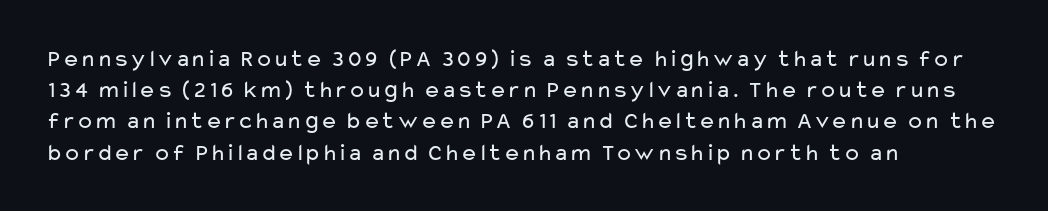
{"italic": "no", "bold": "no", "underline": "no", "align": "left", "line_spacing": "normal", "line_spacing_ratio": 1.3, "letter_spacing": "normal", "letter_spacing_em": 0.0, "glyph_px": 24}
